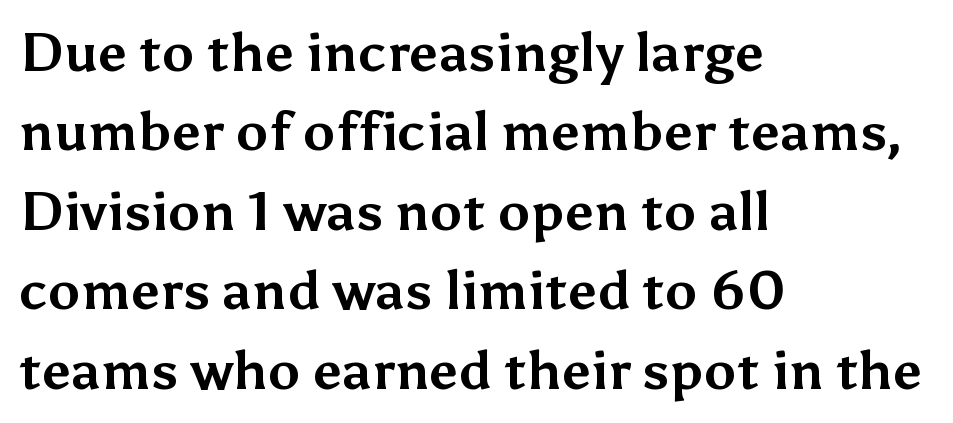
{"serif": "no", "italic": "no", "bold": "yes", "weight": "bold", "width": "normal", "stroke_contrast": "medium", "x_height": "medium", "monospaced": "no", "underline": "no", "align": "left", "line_spacing": "normal", "line_spacing_ratio": 1.47, "letter_spacing": "normal", "letter_spacing_em": 0.0, "glyph_px": 54}
